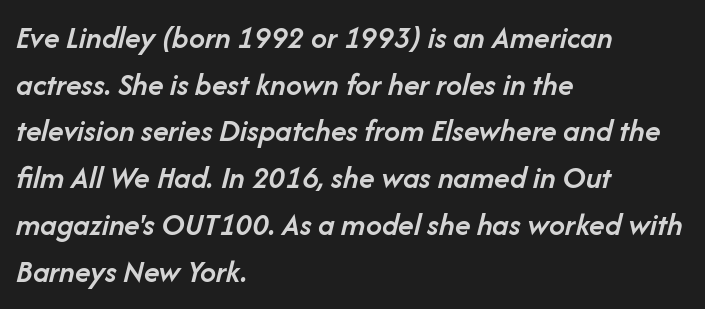
The image shows 32 px semibold type, italic (leaning right); set left-aligned, normal line spacing (1.46x), normal letter spacing, not underlined; low stroke contrast and a medium x-height.
